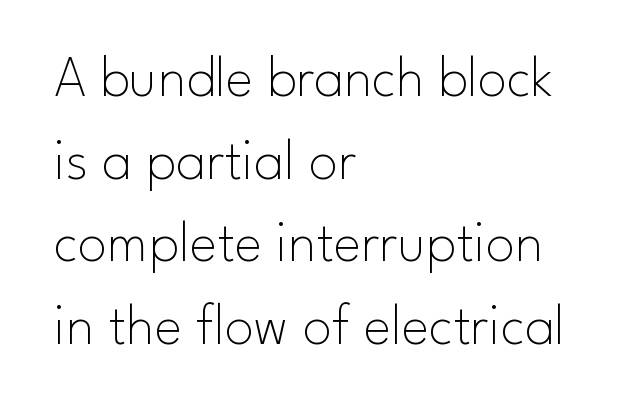
Q: Is the text bold? A: No.
Q: Is the text italic (slanted)? A: No, it is upright.
Q: Is the typeface a serif or a sans-serif typeface? A: Sans-serif.
Q: Is the text underlined? A: No.
Q: How is the paragraph aligned? A: Left-aligned.
Q: Is the spacing between letters normal or unusually wide? A: Normal.
Q: Is the spacing between lines tight, normal or loose? A: Normal.
Q: Width (condensed, normal, or wide)? A: Normal.
Q: Stroke contrast? A: Low.
Q: x-height? A: Small.
Q: Monospaced? A: No.
